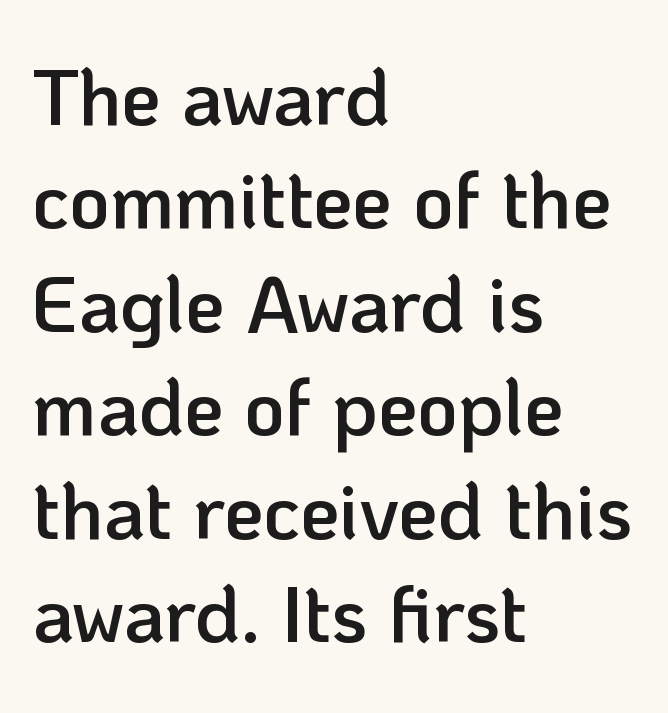
{"serif": "no", "italic": "no", "bold": "semi", "weight": "semibold", "width": "normal", "stroke_contrast": "low", "x_height": "medium", "monospaced": "no", "underline": "no", "align": "left", "line_spacing": "normal", "line_spacing_ratio": 1.31, "letter_spacing": "normal", "letter_spacing_em": 0.0, "glyph_px": 79}
